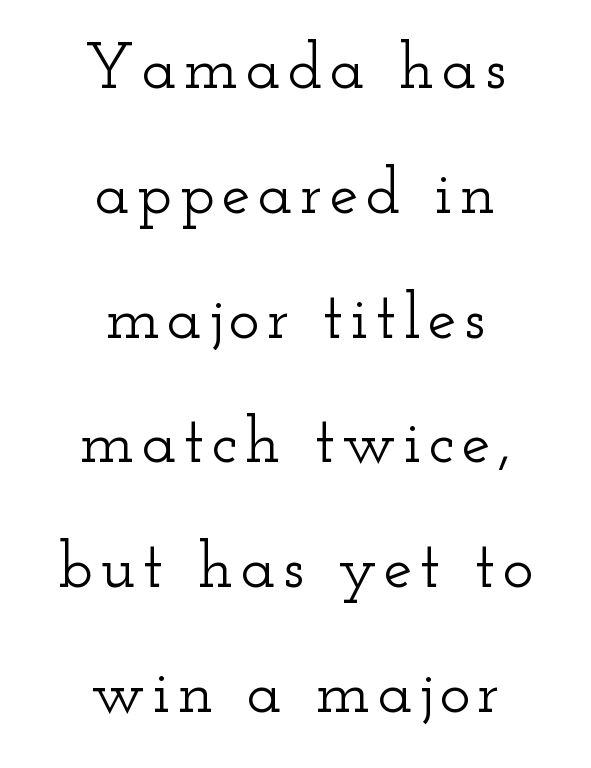
Baseline-to-baseline distance is far greater than the letter height. Spacing verdict: proportional, widths tailored to each character. Unlike italic type, these characters show no tilt at all. A typesetter would label this face a serif. The space directly below the letters is spotless. If you folded the block vertically in half, each line would mirror itself in length.
